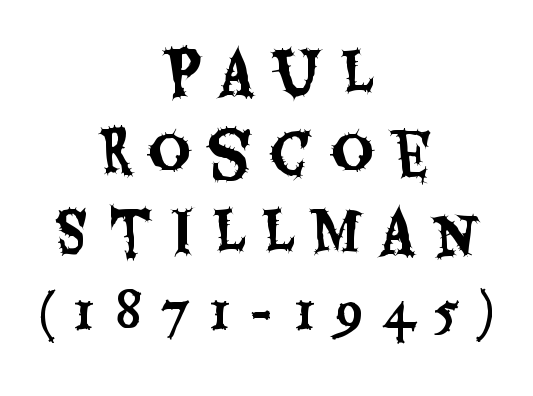
Q: Is the text italic (slanted)? A: No, it is upright.
Q: Is the typeface a serif or a sans-serif typeface? A: Sans-serif.
Q: Is the text underlined? A: No.
Q: How is the paragraph aligned? A: Centered.
Q: Is the spacing between letters normal or unusually wide? A: Unusually wide.
Q: Is the spacing between lines tight, normal or loose? A: Normal.
Q: Width (condensed, normal, or wide)? A: Condensed.
Q: Stroke contrast? A: Medium.
Q: x-height? A: Large.
Q: Monospaced? A: No.
